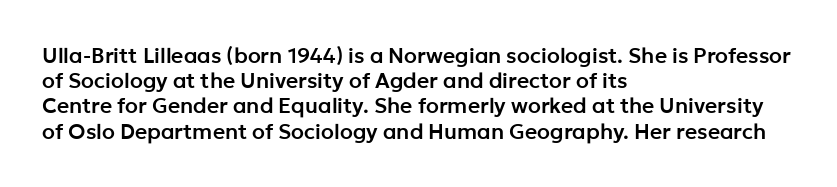
{"italic": "no", "underline": "no", "align": "left", "line_spacing_ratio": 1.2, "letter_spacing": "normal", "letter_spacing_em": 0.0, "glyph_px": 21}
